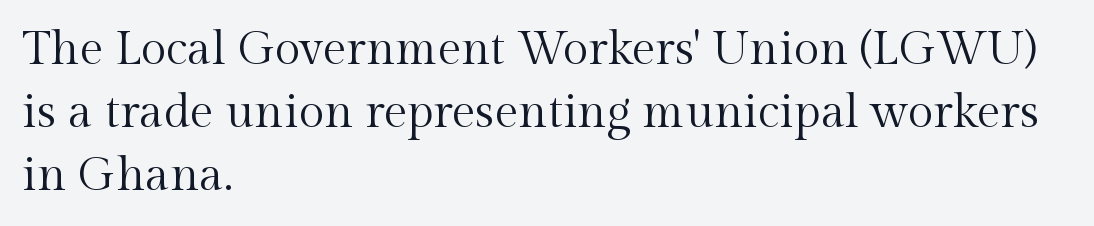
A classic flush-left, rag-right setting is used for this passage. Spacing verdict: proportional, widths tailored to each character. Vertical spacing — default. The string is rendered with underlining switched off. Observe the ordinary spacing: letters are neighbours, not strangers.
